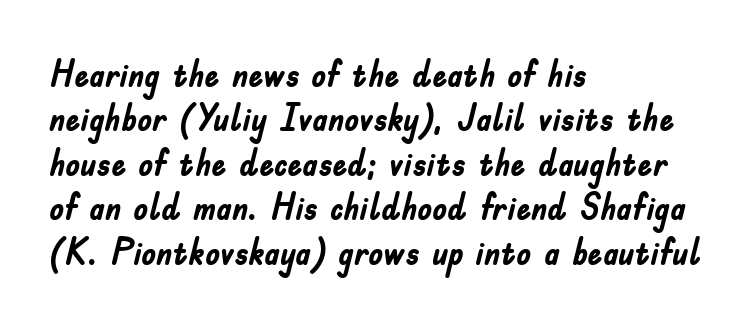
Tracking value appears to be zero — textbook default spacing. Looks like regular typesetting: each glyph gets only the width it needs. The designer went with a sans here, leaving each stem footless.
